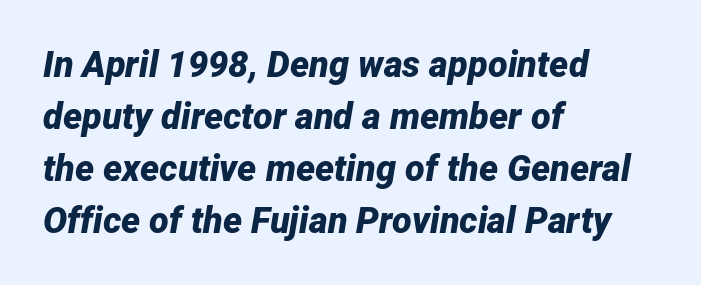
Q: Is the text bold? A: Yes.
Q: Is the text italic (slanted)? A: Yes, it leans right by about 12 degrees.
Q: Is the text underlined? A: No.
Q: How is the paragraph aligned? A: Left-aligned.
Q: Is the spacing between letters normal or unusually wide? A: Normal.
Q: Is the spacing between lines tight, normal or loose? A: Normal.
Q: Width (condensed, normal, or wide)? A: Normal.
Q: Stroke contrast? A: Low.
Q: x-height? A: Medium.
Q: Monospaced? A: No.
